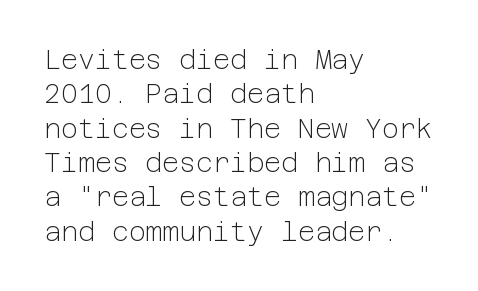
The image shows 26 px text type, upright; set left-aligned, normal line spacing (1.32x), normal letter spacing, not underlined.
